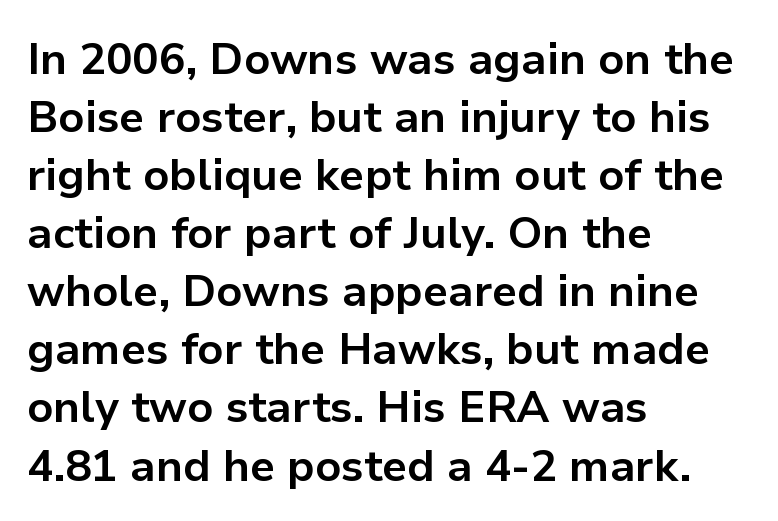
Do the letters lean? They stand straight. Think of a printed novel: that variable character pitch is what you see here. The line texture is even and compact thanks to regular tracking. Is there much room between lines? A standard amount, neither cramped nor airy. Horizontally, the lines are justified to the leading edge only. Is the type bold? Yes — the strokes are clearly thick and heavy.
